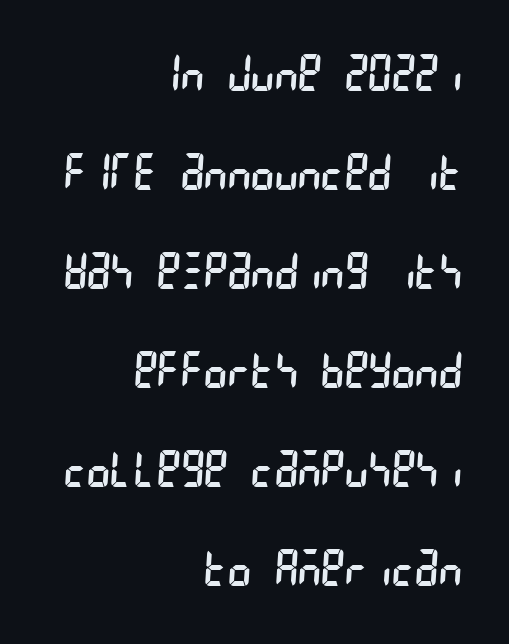
{"serif": "no", "bold": "no", "weight": "regular", "width": "condensed", "stroke_contrast": "low", "x_height": "large", "underline": "no", "align": "right", "line_spacing": "loose", "line_spacing_ratio": 1.98, "letter_spacing": "normal", "letter_spacing_em": 0.0, "glyph_px": 50}
